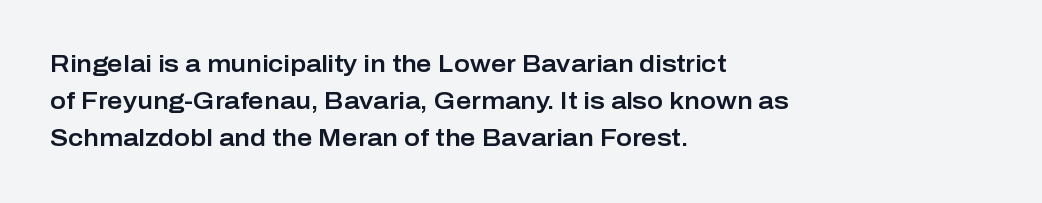
Q: Is the text italic (slanted)? A: No, it is upright.
Q: Is the text underlined? A: No.
Q: How is the paragraph aligned? A: Left-aligned.
Q: Is the spacing between letters normal or unusually wide? A: Normal.
Q: Is the spacing between lines tight, normal or loose? A: Normal.
